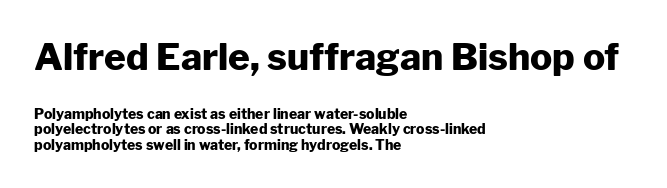
I'd describe the lettering as bold — thick and assertive. The face used here is proportionally spaced, like ordinary book or web type. This sample is left-justified, so line endings fall wherever the words run out. Compared with typical paragraphs, the rows here are closer together.
